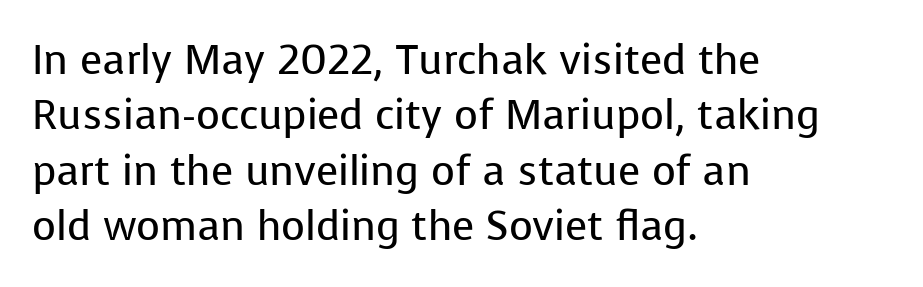
The image shows 41 px regular-weight sans-serif type, upright; set left-aligned, normal line spacing (1.35x), normal letter spacing, not underlined; low stroke contrast and a medium x-height.
